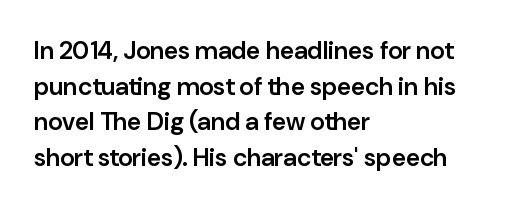
The vertical gap from one line to the next is medium. Which margin do the lines hug? The left one — the right edge is uneven. If you drew a line through each stem, it would be perfectly vertical. Has an underline been added? It has not.
